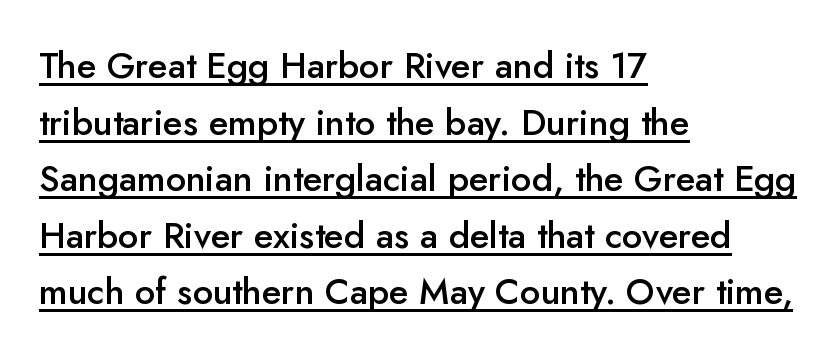
{"serif": "no", "italic": "no", "bold": "semi", "weight": "semibold", "width": "normal", "stroke_contrast": "low", "x_height": "small", "monospaced": "no", "underline": "yes", "align": "left", "line_spacing": "normal", "line_spacing_ratio": 1.57, "letter_spacing": "normal", "letter_spacing_em": 0.0, "glyph_px": 36}
